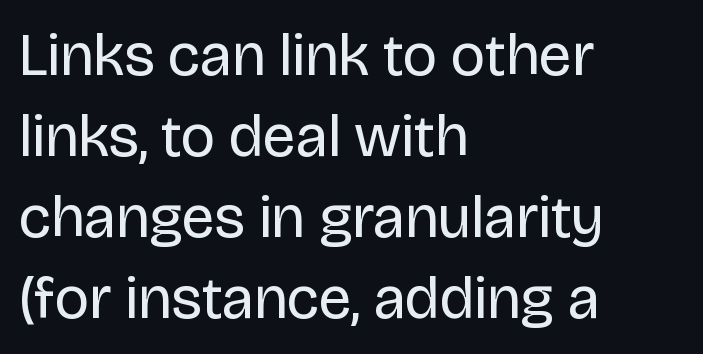
{"serif": "no", "italic": "no", "bold": "no", "weight": "regular", "width": "normal", "stroke_contrast": "low", "x_height": "large", "monospaced": "no", "underline": "no", "align": "left", "line_spacing": "normal", "line_spacing_ratio": 1.35, "letter_spacing": "normal", "letter_spacing_em": 0.0, "glyph_px": 60}
